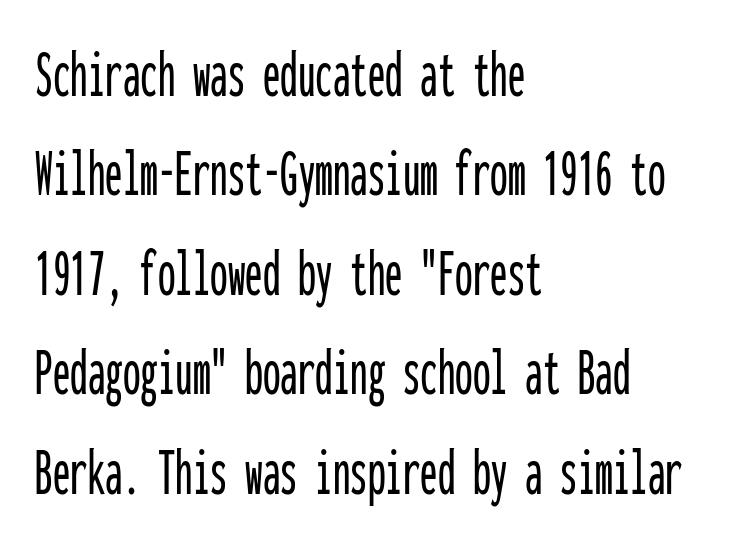
{"serif": "no", "italic": "no", "width": "condensed", "stroke_contrast": "low", "x_height": "medium", "monospaced": "yes", "underline": "no", "align": "left", "line_spacing": "normal", "line_spacing_ratio": 1.42, "letter_spacing": "normal", "letter_spacing_em": 0.0, "glyph_px": 70}
